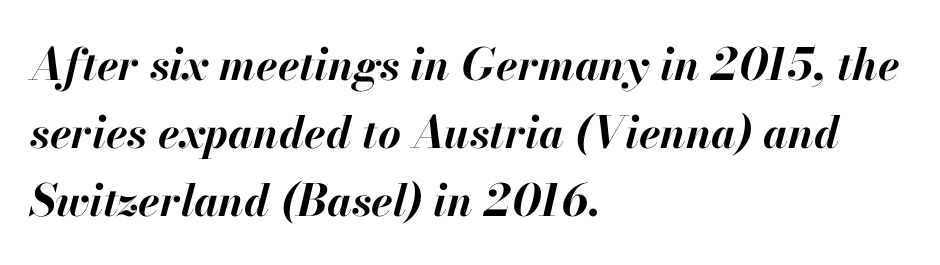
{"italic": "yes", "lean": "right", "slant_degrees": 13, "bold": "yes", "weight": "bold", "width": "normal", "stroke_contrast": "high", "x_height": "small", "monospaced": "no", "underline": "no", "align": "left", "line_spacing": "normal", "line_spacing_ratio": 1.55, "letter_spacing": "normal", "letter_spacing_em": 0.0, "glyph_px": 44}
